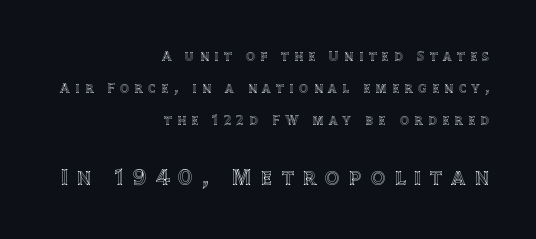
Q: Is the text italic (slanted)? A: No, it is upright.
Q: Is the text underlined? A: No.
Q: How is the paragraph aligned? A: Right-aligned.
Q: Is the spacing between letters normal or unusually wide? A: Unusually wide.
Q: Is the spacing between lines tight, normal or loose? A: Loose.
Q: Which block of text is set in a larger size, the first (top) or the second (bottom)? A: The second (bottom) one.
